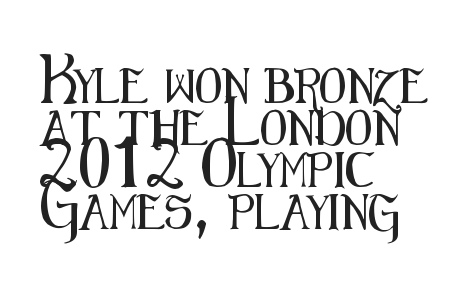
The image shows 35 px condensed type, upright; set left-aligned, line spacing 1.2x, normal letter spacing, not underlined; medium stroke contrast and a medium x-height.
